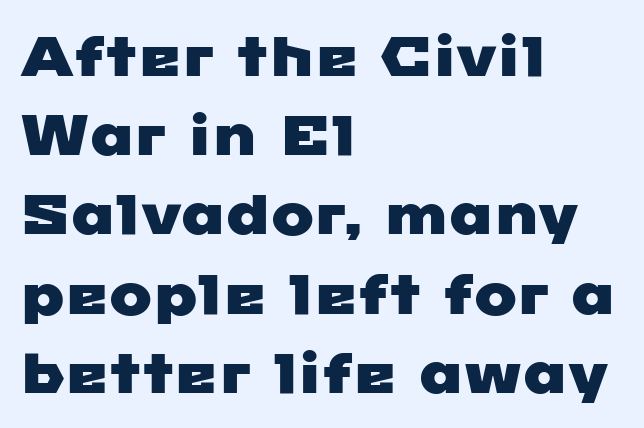
{"serif": "no", "width": "wide", "stroke_contrast": "low", "x_height": "medium", "monospaced": "no", "underline": "no", "align": "left", "line_spacing": "normal", "line_spacing_ratio": 1.39, "letter_spacing": "normal", "letter_spacing_em": 0.0, "glyph_px": 57}
